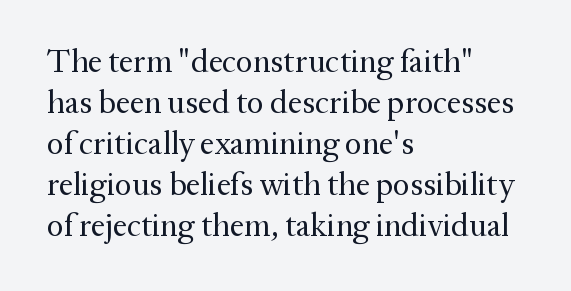
{"serif": "yes", "italic": "no", "bold": "no", "weight": "regular", "width": "normal", "stroke_contrast": "medium", "x_height": "medium", "monospaced": "no", "underline": "no", "align": "left", "line_spacing": "normal", "line_spacing_ratio": 1.28, "letter_spacing": "normal", "letter_spacing_em": 0.0, "glyph_px": 32}
